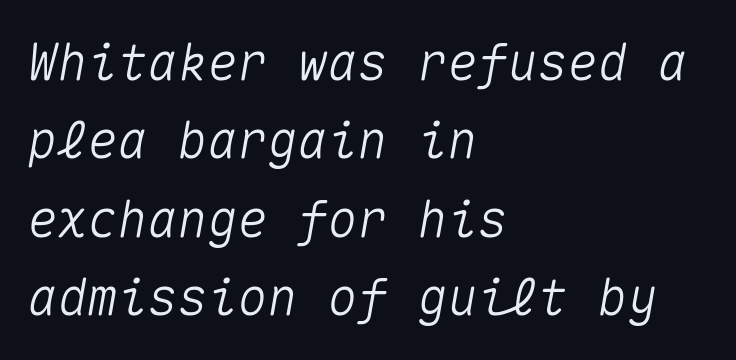
The image shows 50 px text type, italic (leaning right), monospaced; set left-aligned, normal line spacing (1.57x), normal letter spacing, not underlined; medium stroke contrast and a medium x-height.
